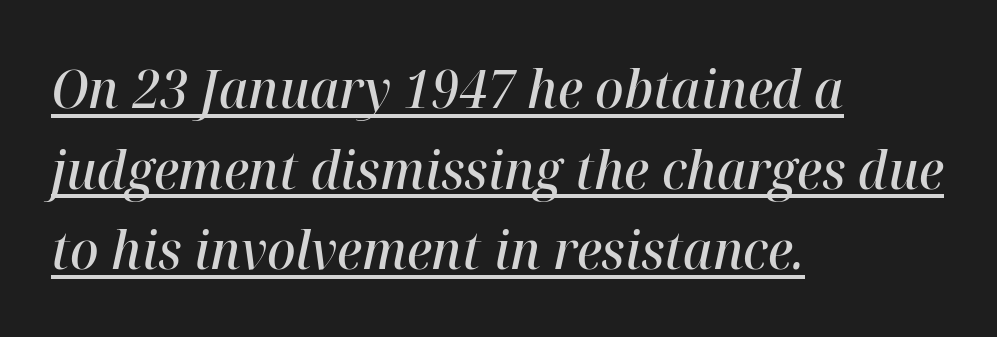
{"italic": "yes", "lean": "right", "slant_degrees": 12, "bold": "semi", "weight": "semibold", "width": "normal", "stroke_contrast": "high", "x_height": "medium", "monospaced": "no", "underline": "yes", "align": "left", "line_spacing": "normal", "line_spacing_ratio": 1.52, "letter_spacing": "normal", "letter_spacing_em": 0.0, "glyph_px": 53}
